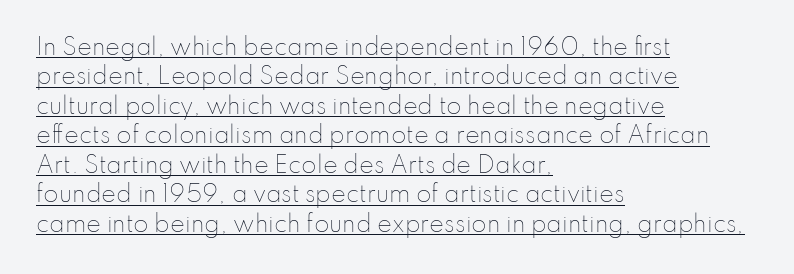
The image shows 22 px text type, upright; set left-aligned, normal line spacing (1.34x), normal letter spacing, underlined.
